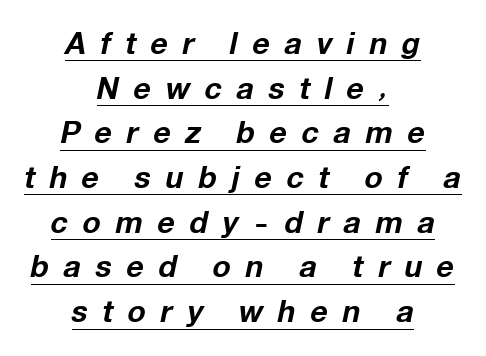
{"italic": "yes", "lean": "right", "slant_degrees": 12, "bold": "yes", "weight": "bold", "width": "normal", "stroke_contrast": "low", "x_height": "medium", "monospaced": "no", "underline": "yes", "align": "center", "line_spacing": "normal", "line_spacing_ratio": 1.49, "letter_spacing": "wide", "letter_spacing_em": 0.49, "glyph_px": 30}
